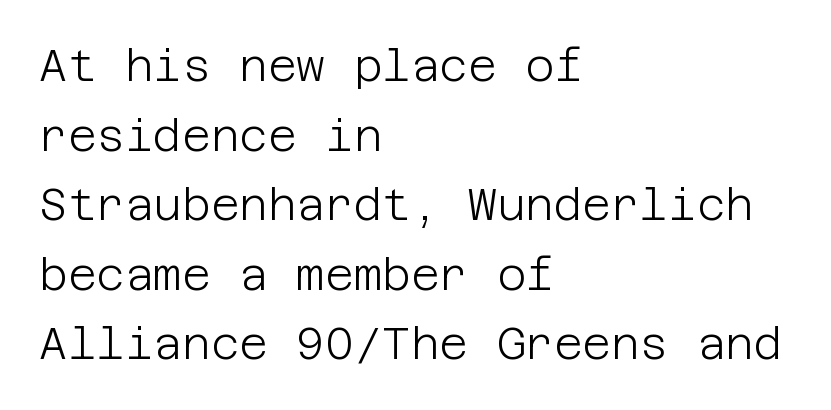
The image shows 44 px light sans-serif type, upright; set left-aligned, normal line spacing (1.58x), normal letter spacing, not underlined; low stroke contrast and a large x-height.
